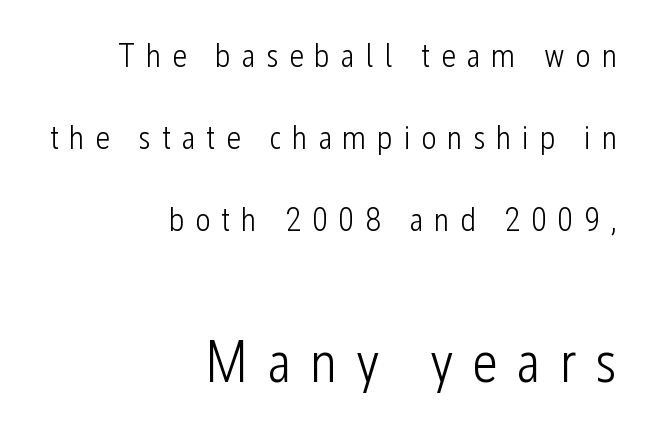
The image shows 58 px light, condensed sans-serif type, upright; set right-aligned, loose line spacing (2.48x), unusually wide letter spacing (+0.32 em), not underlined; the second (bottom) block is 1.76x larger; low stroke contrast and a medium x-height.
